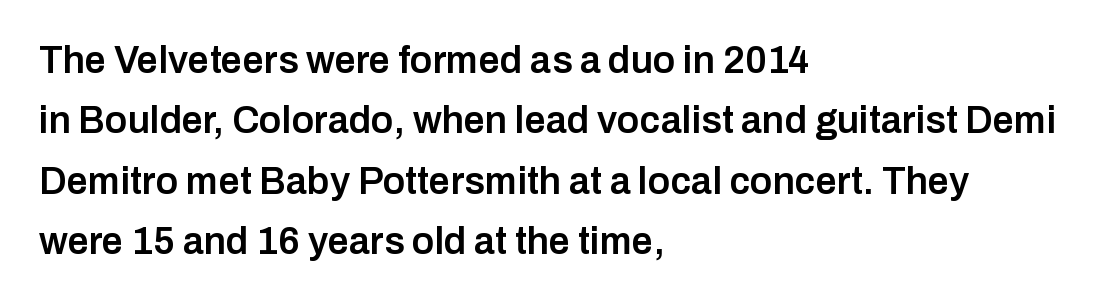
Q: Is the text bold? A: Semi-bold.
Q: Is the text italic (slanted)? A: No, it is upright.
Q: Is the typeface a serif or a sans-serif typeface? A: Sans-serif.
Q: Is the text underlined? A: No.
Q: How is the paragraph aligned? A: Left-aligned.
Q: Is the spacing between letters normal or unusually wide? A: Normal.
Q: Is the spacing between lines tight, normal or loose? A: Normal.
Q: Width (condensed, normal, or wide)? A: Normal.
Q: Stroke contrast? A: Low.
Q: x-height? A: Medium.
Q: Monospaced? A: No.
